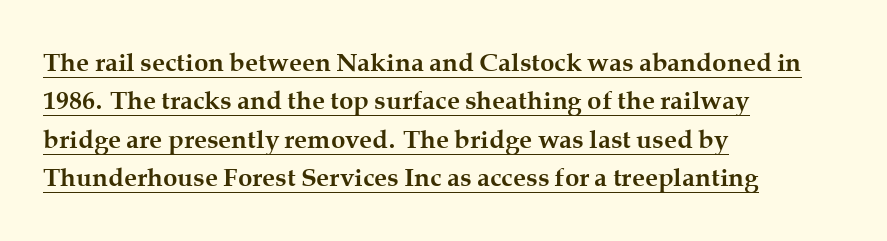
The image shows 26 px bold type, upright; set left-aligned, normal line spacing (1.48x), normal letter spacing, underlined.
